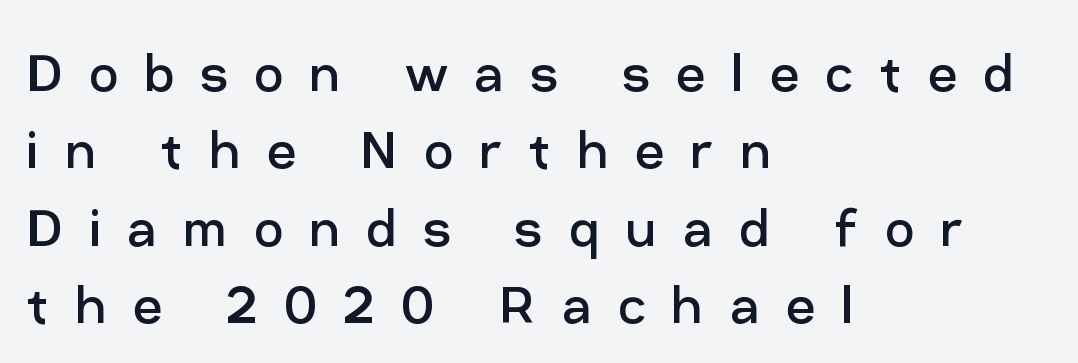
The passage is arranged the way most books set body copy — flush left. No extra ink here — the face is not bold. If you drew a line through each stem, it would be perfectly vertical. You could not count columns in this text — the font is proportionally spaced.
